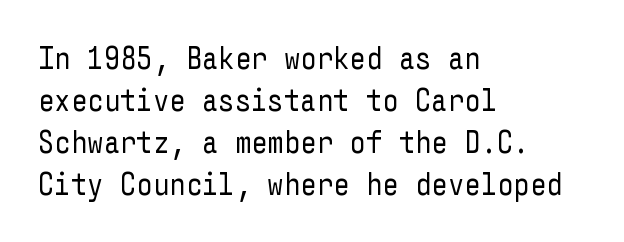
{"serif": "no", "italic": "no", "bold": "no", "weight": "regular", "width": "condensed", "stroke_contrast": "low", "x_height": "medium", "underline": "no", "align": "left", "line_spacing": "normal", "line_spacing_ratio": 1.31, "letter_spacing": "normal", "letter_spacing_em": 0.0, "glyph_px": 32}
